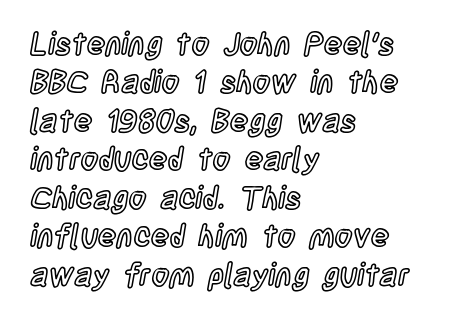
Do the characters align in a grid? No, the font is proportional. Spacing between characters is what you'd get straight out of the box. The typesetter chose a ragged-right arrangement here. Quick note: underline off.
